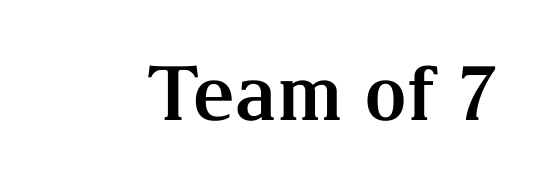
{"serif": "yes", "italic": "no", "bold": "yes", "weight": "bold", "width": "normal", "stroke_contrast": "medium", "x_height": "medium", "monospaced": "no", "underline": "no", "letter_spacing": "normal", "letter_spacing_em": 0.0, "glyph_px": 75}
